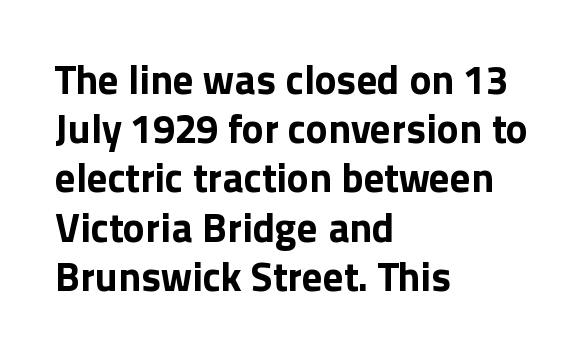
The image shows 41 px bold sans-serif type, upright; set left-aligned, line spacing 1.2x, normal letter spacing, not underlined; a medium x-height.
